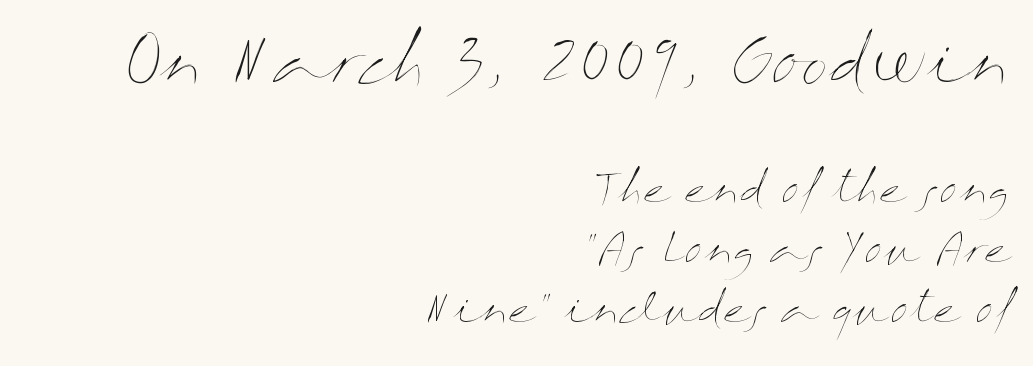
The image shows 62 px thin, wide type; set right-aligned, normal line spacing (1.46x), normal letter spacing, not underlined; the first (top) block is 1.51x larger; medium stroke contrast and a medium x-height.
